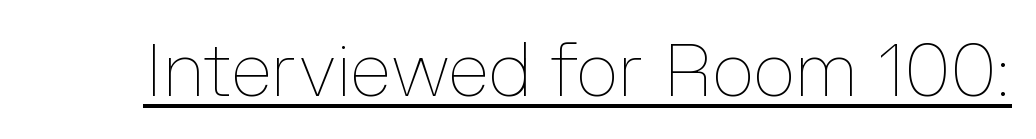
Q: Is the text bold? A: No.
Q: Is the text italic (slanted)? A: No, it is upright.
Q: Is the text underlined? A: Yes.
Q: Is the spacing between letters normal or unusually wide? A: Normal.
Q: Width (condensed, normal, or wide)? A: Normal.
Q: Stroke contrast? A: Low.
Q: x-height? A: Medium.
Q: Monospaced? A: No.
